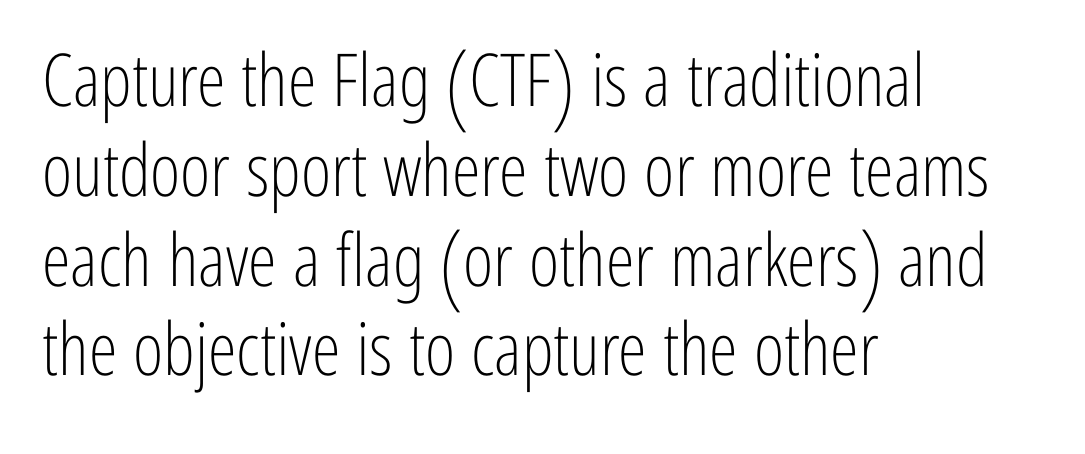
Q: Is the text bold? A: No.
Q: Is the text italic (slanted)? A: No, it is upright.
Q: Is the typeface a serif or a sans-serif typeface? A: Sans-serif.
Q: Is the text underlined? A: No.
Q: How is the paragraph aligned? A: Left-aligned.
Q: Is the spacing between letters normal or unusually wide? A: Normal.
Q: Width (condensed, normal, or wide)? A: Condensed.
Q: Stroke contrast? A: Low.
Q: x-height? A: Medium.
Q: Monospaced? A: No.
